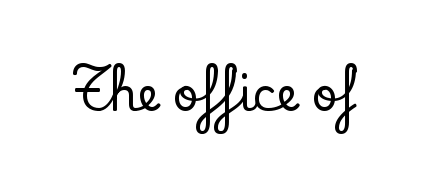
{"serif": "yes", "italic": "no", "width": "normal", "stroke_contrast": "low", "x_height": "small", "monospaced": "no", "underline": "no", "letter_spacing": "normal", "letter_spacing_em": 0.0, "glyph_px": 46}
